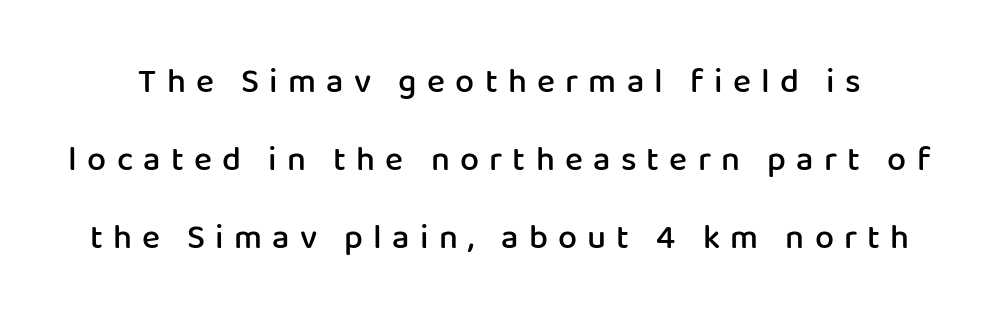
The baseline area is clear. The block of text is sparse from top to bottom, with ample space between rows. The rendering shows plain stroke endings on the letterforms — a sans-serif design. The tracking reads as deliberately expanded to a designer's eye.
